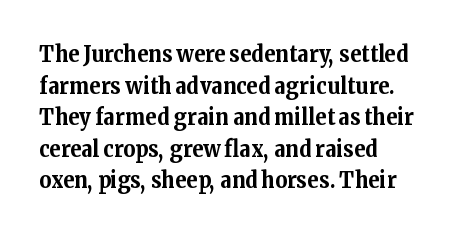
Vertically, the passage feels balanced, rows spaced as you'd expect. I'd describe the lettering as bold — thick and assertive. Letters rest on an invisible, unmarked baseline. There is no visible air inserted between adjacent glyphs. Posture: upright roman.
